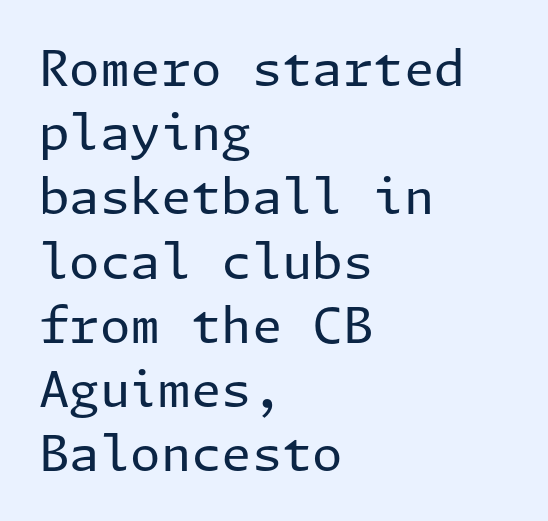
The image shows 49 px regular-weight sans-serif type, upright; set left-aligned, normal line spacing (1.31x), normal letter spacing, not underlined; low stroke contrast and a medium x-height.
